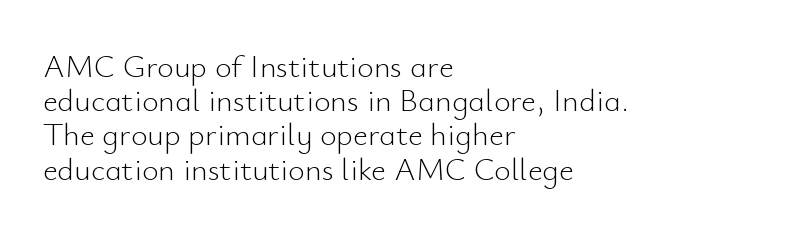
The image shows 32 px light sans-serif type, upright; set left-aligned, tight line spacing (1.07x), normal letter spacing, not underlined; low stroke contrast and a small x-height.
